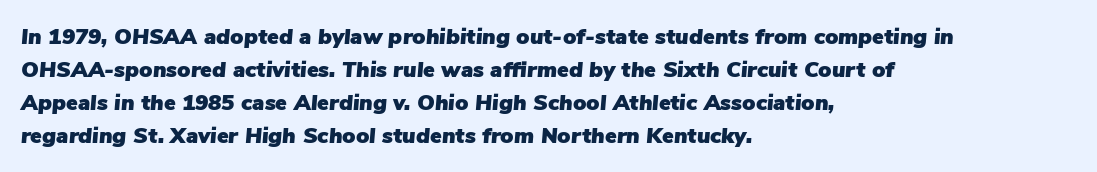
Style check: oblique. The rendering keeps characters at their native spacing. This sample is left-justified, so line endings fall wherever the words run out. The space between consecutive lines is moderate.
